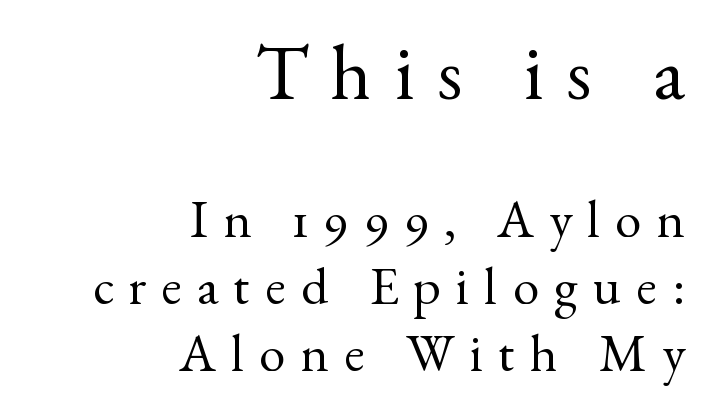
The image shows 79 px regular-weight serif type, upright; set right-aligned, normal line spacing (1.27x), unusually wide letter spacing (+0.29 em), not underlined; the first (top) block is 1.49x larger; a small x-height.
